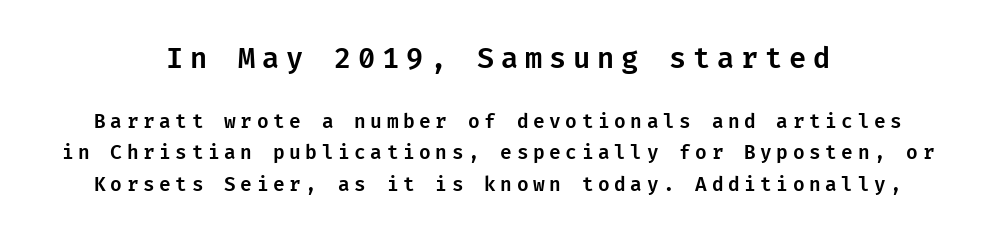
Notice how the stems are strictly vertical — no italics here. The typesetter chose a symmetrical, centered arrangement here. The lines sit at an ordinary, default distance from one another. Unlike a traditional serif, this face leaves its strokes unadorned. Does the bottom block carry the larger type? No, the top block does.
